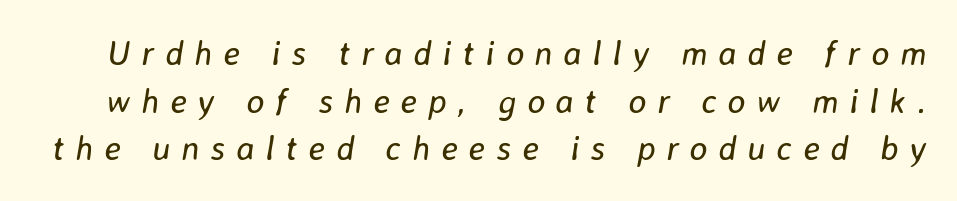
{"italic": "yes", "lean": "right", "slant_degrees": 8, "bold": "no", "weight": "regular", "width": "normal", "stroke_contrast": "low", "x_height": "medium", "monospaced": "no", "underline": "no", "line_spacing": "normal", "line_spacing_ratio": 1.4, "letter_spacing": "wide", "letter_spacing_em": 0.32, "glyph_px": 34}
